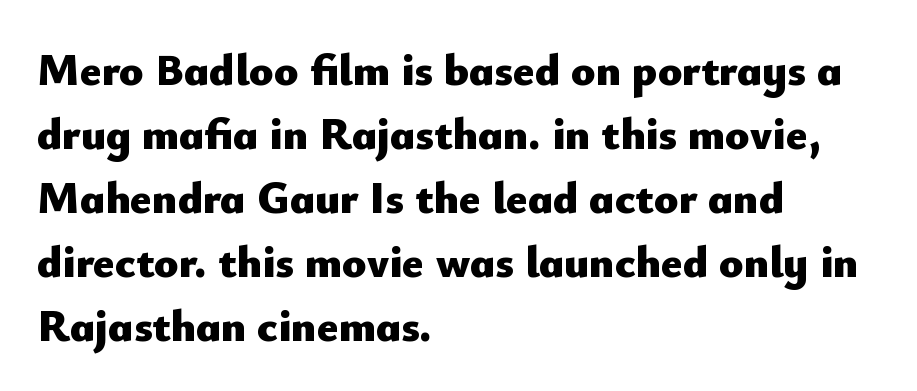
{"serif": "no", "italic": "no", "bold": "yes", "weight": "heavy", "width": "normal", "stroke_contrast": "low", "x_height": "small", "monospaced": "no", "underline": "no", "align": "left", "line_spacing": "normal", "line_spacing_ratio": 1.42, "letter_spacing": "normal", "letter_spacing_em": 0.0, "glyph_px": 45}
